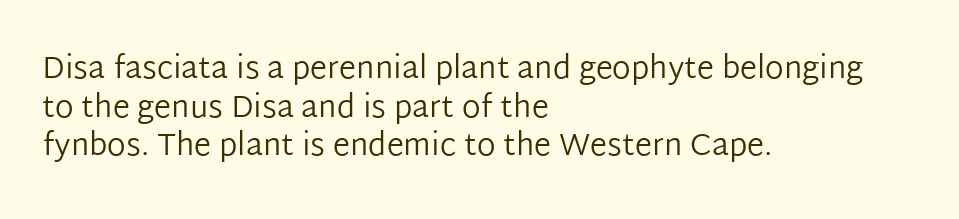
{"serif": "no", "italic": "no", "bold": "no", "weight": "regular", "width": "normal", "stroke_contrast": "low", "x_height": "medium", "monospaced": "no", "underline": "no", "align": "left", "line_spacing": "normal", "line_spacing_ratio": 1.25, "letter_spacing": "normal", "letter_spacing_em": 0.0, "glyph_px": 31}
